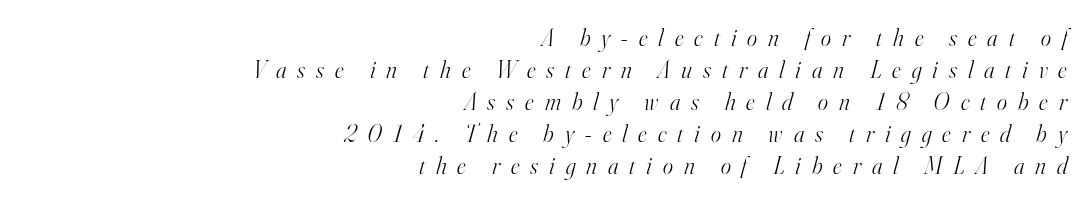
The image shows 24 px text type, italic (leaning right); set right-aligned, normal line spacing (1.33x), unusually wide letter spacing (+0.46 em), not underlined.
